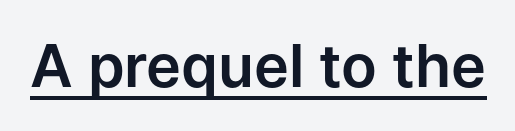
{"serif": "no", "italic": "no", "width": "normal", "stroke_contrast": "low", "x_height": "medium", "monospaced": "no", "underline": "yes", "letter_spacing": "normal", "letter_spacing_em": 0.0, "glyph_px": 59}
